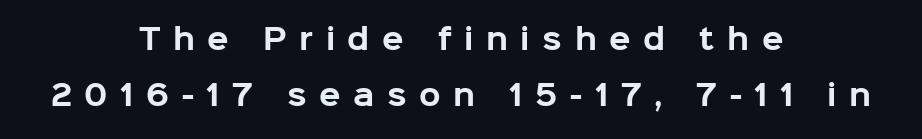
{"serif": "no", "italic": "no", "bold": "yes", "weight": "bold", "width": "normal", "stroke_contrast": "low", "x_height": "medium", "monospaced": "no", "underline": "no", "align": "center", "line_spacing": "loose", "line_spacing_ratio": 2.0, "letter_spacing": "wide", "letter_spacing_em": 0.45, "glyph_px": 28}
